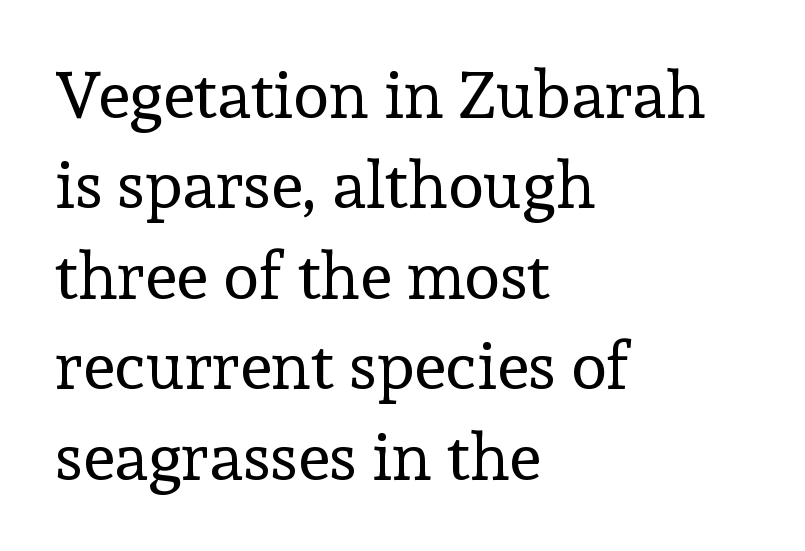
Unbolded letterforms with no extra heft. In terms of letterspacing, this is plain default setting. Is there any slant? The stems are plumb. A typesetter would call this proportional, since set widths differ per character. This sample uses a serif face. Compared with typical paragraphs, the rows here are spaced about the same.
